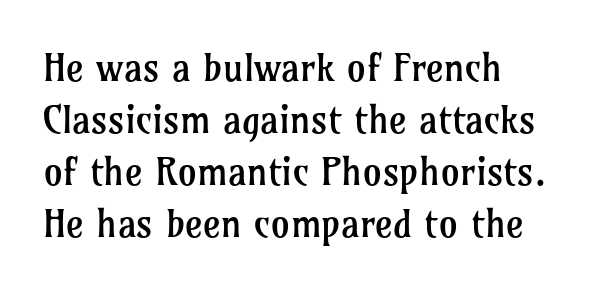
Vertical strokes here are truly vertical. This is serif lettering, the kind often seen in printed books. No heavy texture on the line: the type isn't bold. Each word holds together tightly as a unit, with standard inter-letter gaps. The string is rendered with underlining switched off. A normal amount of white space separates one row of letters from the next.
